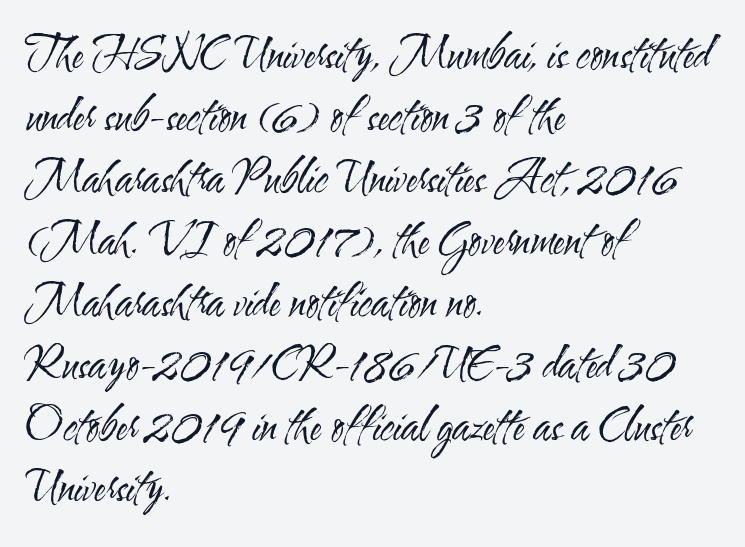
{"serif": "no", "bold": "no", "weight": "regular", "width": "condensed", "stroke_contrast": "medium", "x_height": "small", "monospaced": "no", "underline": "no", "align": "left", "line_spacing": "normal", "line_spacing_ratio": 1.44, "letter_spacing": "normal", "letter_spacing_em": 0.0, "glyph_px": 43}
